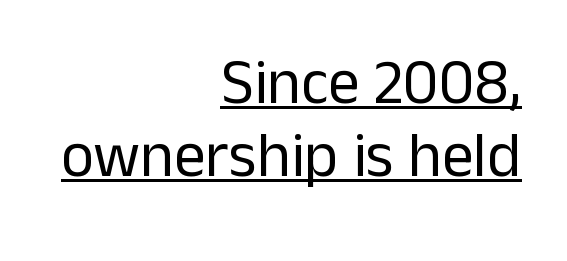
{"serif": "no", "italic": "no", "bold": "no", "weight": "regular", "width": "normal", "stroke_contrast": "low", "x_height": "medium", "monospaced": "no", "underline": "yes", "align": "right", "line_spacing_ratio": 1.16, "letter_spacing": "normal", "letter_spacing_em": 0.0, "glyph_px": 63}
